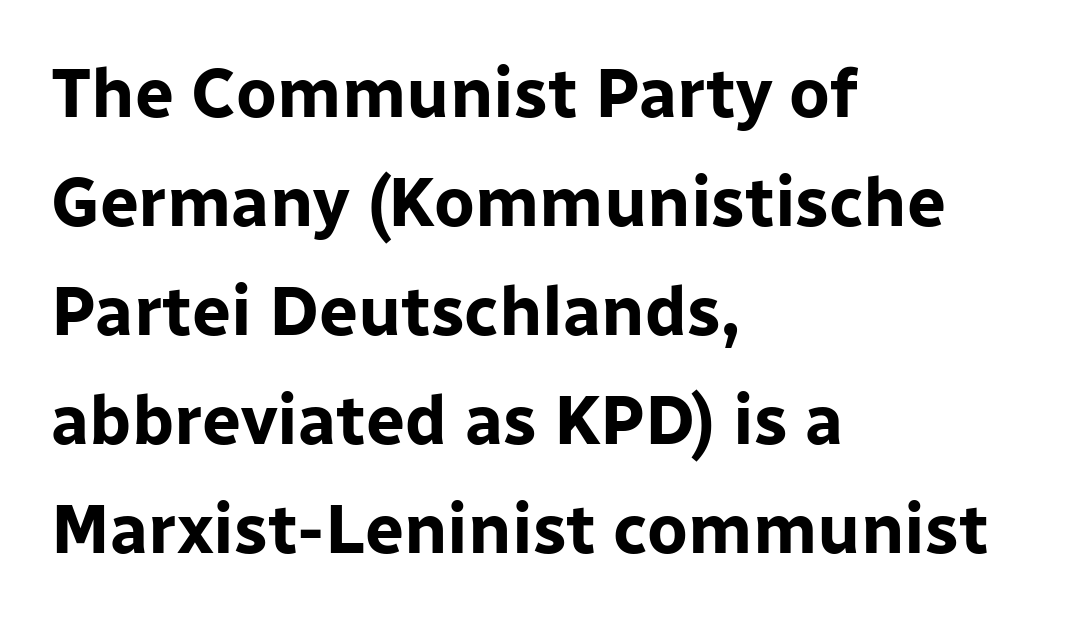
The image shows 69 px bold sans-serif type, upright; set left-aligned, normal line spacing (1.58x), normal letter spacing, not underlined; low stroke contrast and a medium x-height.
